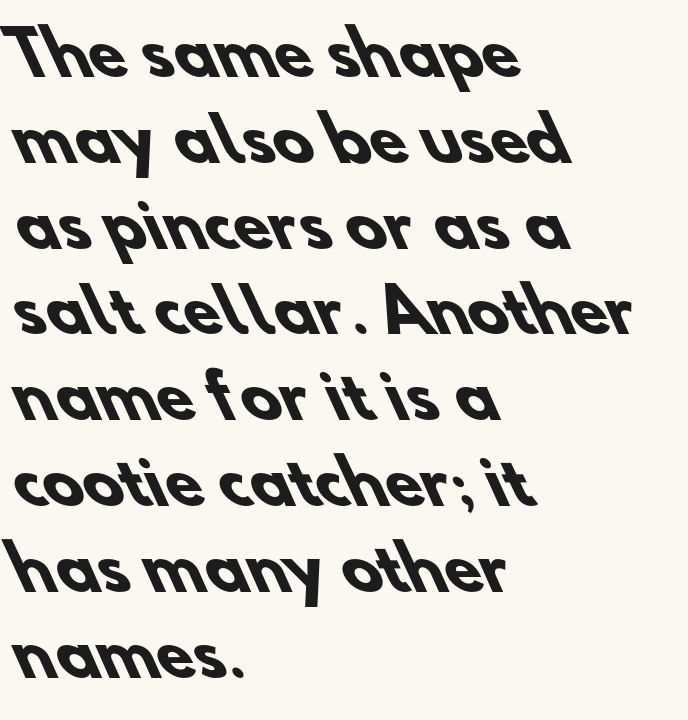
{"serif": "no", "bold": "yes", "weight": "heavy", "width": "normal", "stroke_contrast": "low", "x_height": "small", "monospaced": "no", "underline": "no", "align": "left", "line_spacing": "normal", "line_spacing_ratio": 1.43, "letter_spacing": "normal", "letter_spacing_em": 0.0, "glyph_px": 60}
